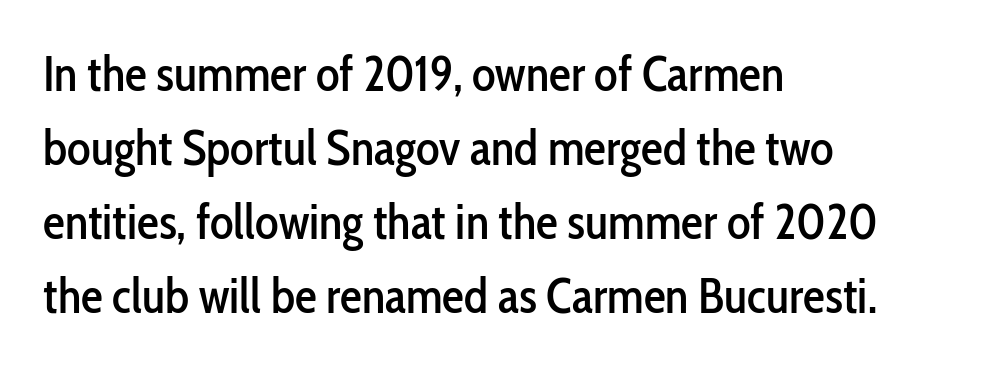
The image shows 49 px condensed sans-serif type, upright; set left-aligned, normal line spacing (1.51x), normal letter spacing, not underlined; low stroke contrast and a medium x-height.
